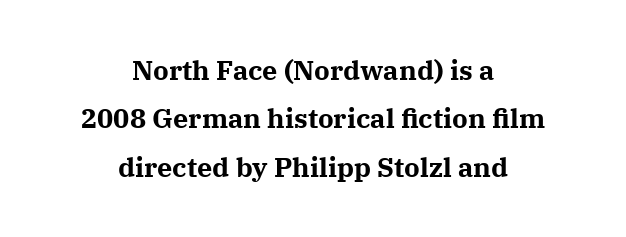
The image shows 27 px bold type, upright; set centered, line spacing 1.79x, normal letter spacing, not underlined.
